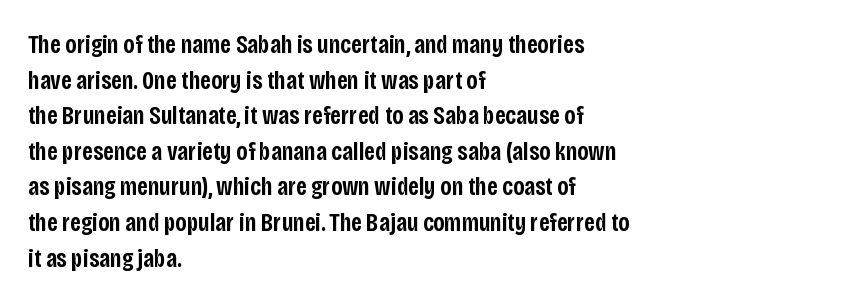
The letters sit at their default tracking, neither squeezed nor spread. Line starts are locked; line ends wander. These words are printed semibold, heavier than regular yet not bold. Does the lettering tilt? It doesn't — this is upright. Students, observe: this is what conventionally led text looks like. Type without underlining.
